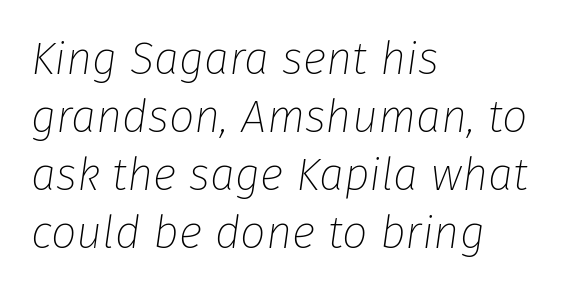
The gap between lines stays unmarked. Leading: standard. Vertical stems look standard width or narrower in stroke. Line beginnings align vertically; line endings do not. When letters slant like this, we call the style italic.
